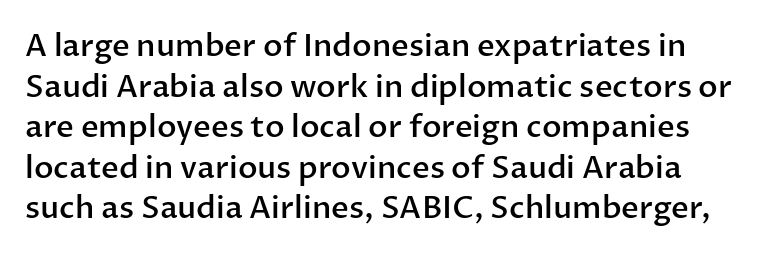
Q: Is the text bold? A: Semi-bold.
Q: Is the text italic (slanted)? A: No, it is upright.
Q: Is the typeface a serif or a sans-serif typeface? A: Sans-serif.
Q: Is the text underlined? A: No.
Q: Is the spacing between letters normal or unusually wide? A: Normal.
Q: Is the spacing between lines tight, normal or loose? A: Normal.
Q: Width (condensed, normal, or wide)? A: Normal.
Q: Stroke contrast? A: Low.
Q: x-height? A: Medium.
Q: Monospaced? A: No.
